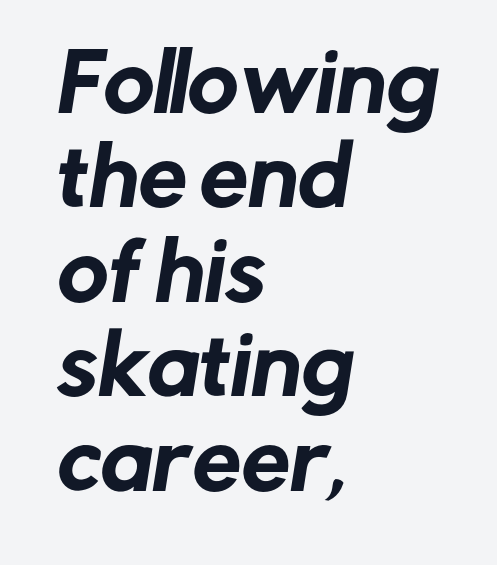
{"serif": "no", "width": "normal", "stroke_contrast": "low", "x_height": "medium", "monospaced": "no", "underline": "no", "align": "left", "line_spacing_ratio": 1.21, "letter_spacing": "normal", "letter_spacing_em": 0.0, "glyph_px": 78}
